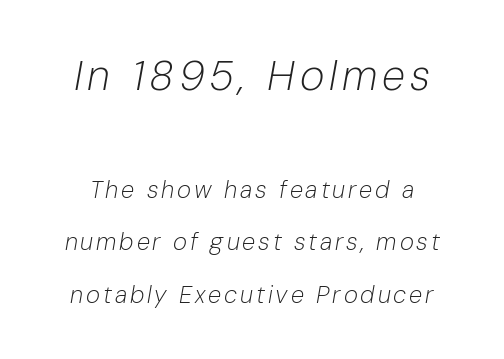
The image shows 42 px light type, italic (leaning right); set loose line spacing (2.19x), not underlined; the first (top) block is 1.75x larger; low stroke contrast and a medium x-height.
